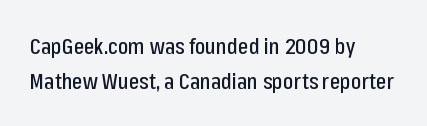
Q: Is the text italic (slanted)? A: No, it is upright.
Q: Is the text underlined? A: No.
Q: How is the paragraph aligned? A: Left-aligned.
Q: Is the spacing between letters normal or unusually wide? A: Normal.
Q: Is the spacing between lines tight, normal or loose? A: Normal.
